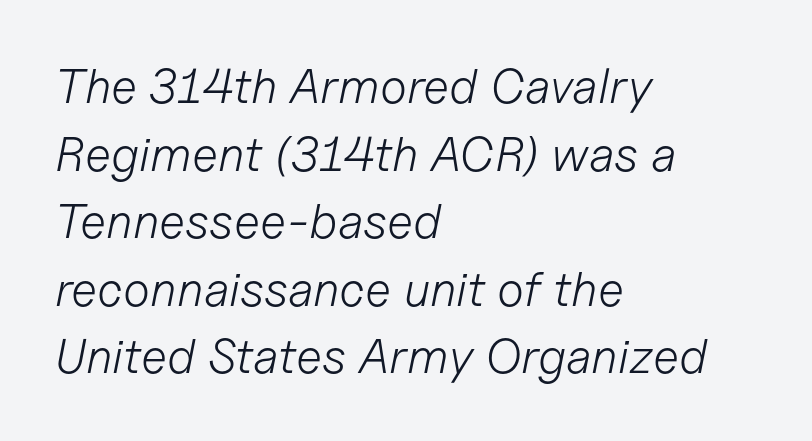
Q: Is the text bold? A: No.
Q: Is the text italic (slanted)? A: Yes, it leans right by about 11 degrees.
Q: Is the text underlined? A: No.
Q: How is the paragraph aligned? A: Left-aligned.
Q: Is the spacing between letters normal or unusually wide? A: Normal.
Q: Is the spacing between lines tight, normal or loose? A: Normal.
Q: Width (condensed, normal, or wide)? A: Normal.
Q: Stroke contrast? A: Low.
Q: x-height? A: Medium.
Q: Monospaced? A: No.
